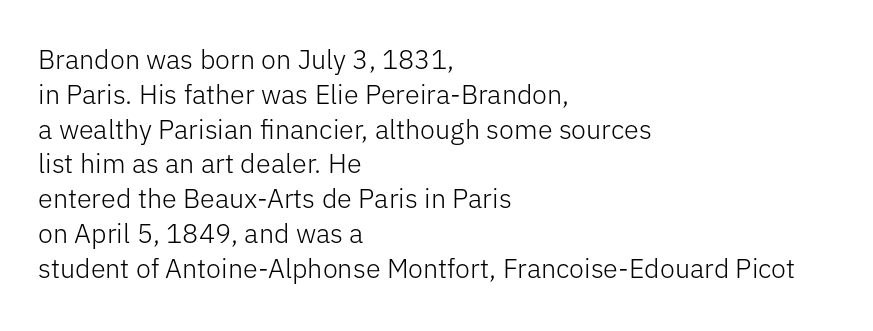
The image shows 27 px text type, upright; set left-aligned, normal line spacing (1.29x), normal letter spacing, not underlined.
